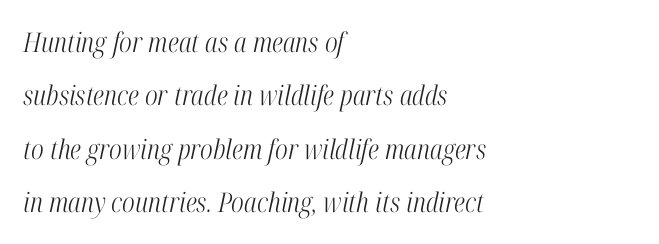
The image shows 27 px text type, italic (leaning right); set left-aligned, loose line spacing (1.98x), normal letter spacing, not underlined.
